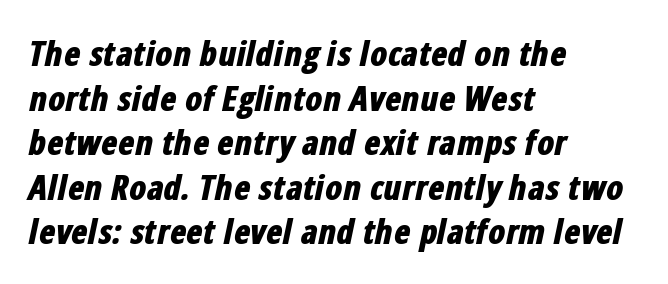
A student would call this left alignment; a typographer would say flush left, rag right. These lines were composed using italics. Is this a fixed-width face? No — the glyphs have proportional, varying widths. The space directly below the letters is spotless. No extra tracking has been applied to these lines.
